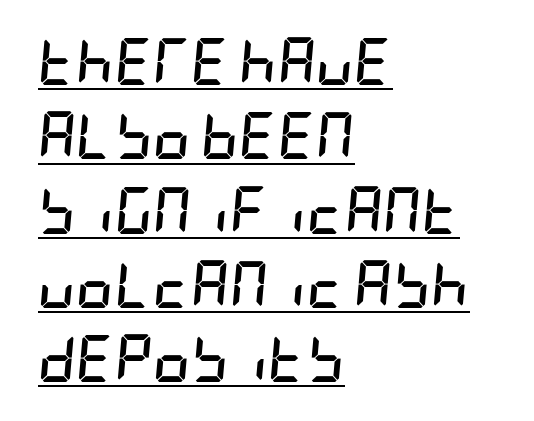
{"italic": "yes", "lean": "right", "slant_degrees": 5, "bold": "yes", "weight": "semibold", "width": "condensed", "stroke_contrast": "low", "x_height": "large", "underline": "yes", "align": "left", "line_spacing": "normal", "line_spacing_ratio": 1.58, "letter_spacing": "normal", "letter_spacing_em": 0.0, "glyph_px": 47}
